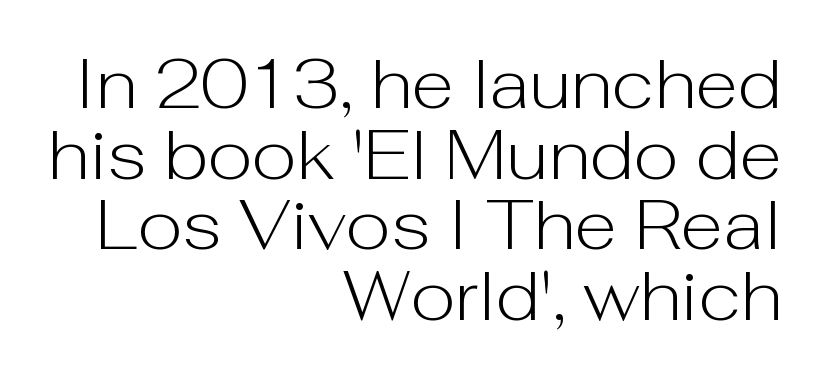
Q: Is the text bold? A: No.
Q: Is the text italic (slanted)? A: No, it is upright.
Q: Is the typeface a serif or a sans-serif typeface? A: Sans-serif.
Q: Is the text underlined? A: No.
Q: How is the paragraph aligned? A: Right-aligned.
Q: Is the spacing between letters normal or unusually wide? A: Normal.
Q: Is the spacing between lines tight, normal or loose? A: Tight.
Q: Width (condensed, normal, or wide)? A: Normal.
Q: Stroke contrast? A: Low.
Q: x-height? A: Medium.
Q: Monospaced? A: No.
